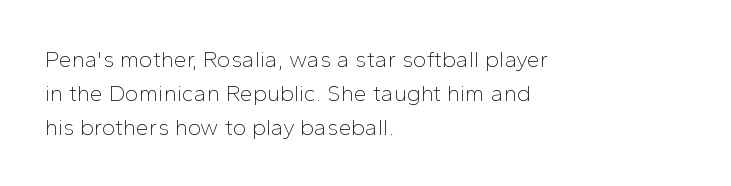
Just letters on the line, the space beneath them empty. Evenly set lines give the paragraph a standard silhouette. Heft: none added — not bold. Notice how the passage keeps a crisp vertical edge on the left only. No extra tracking has been applied to these lines. A roman cut, with each character standing at attention.
